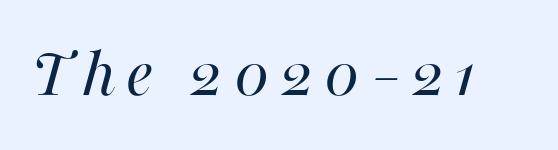
{"italic": "yes", "lean": "right", "slant_degrees": 16, "bold": "no", "weight": "regular", "width": "normal", "stroke_contrast": "high", "x_height": "medium", "monospaced": "no", "underline": "no", "glyph_px": 71}
